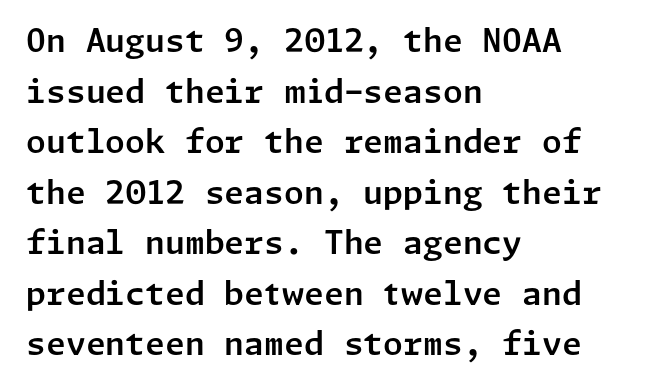
{"serif": "no", "italic": "no", "width": "normal", "stroke_contrast": "low", "x_height": "medium", "underline": "no", "align": "left", "line_spacing": "normal", "line_spacing_ratio": 1.58, "letter_spacing": "normal", "letter_spacing_em": 0.0, "glyph_px": 32}
